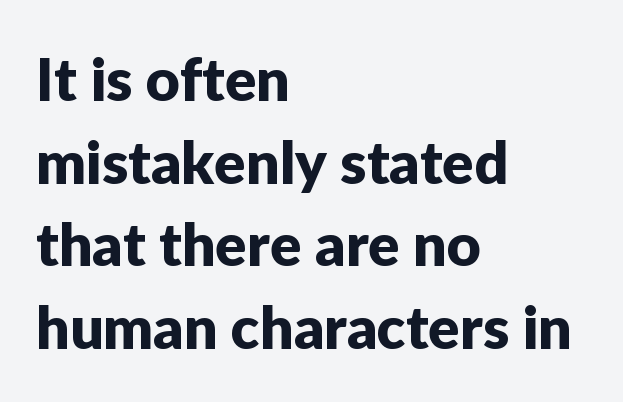
{"serif": "no", "italic": "no", "width": "normal", "stroke_contrast": "low", "x_height": "medium", "monospaced": "no", "underline": "no", "align": "left", "line_spacing": "normal", "line_spacing_ratio": 1.4, "letter_spacing": "normal", "letter_spacing_em": 0.0, "glyph_px": 59}
